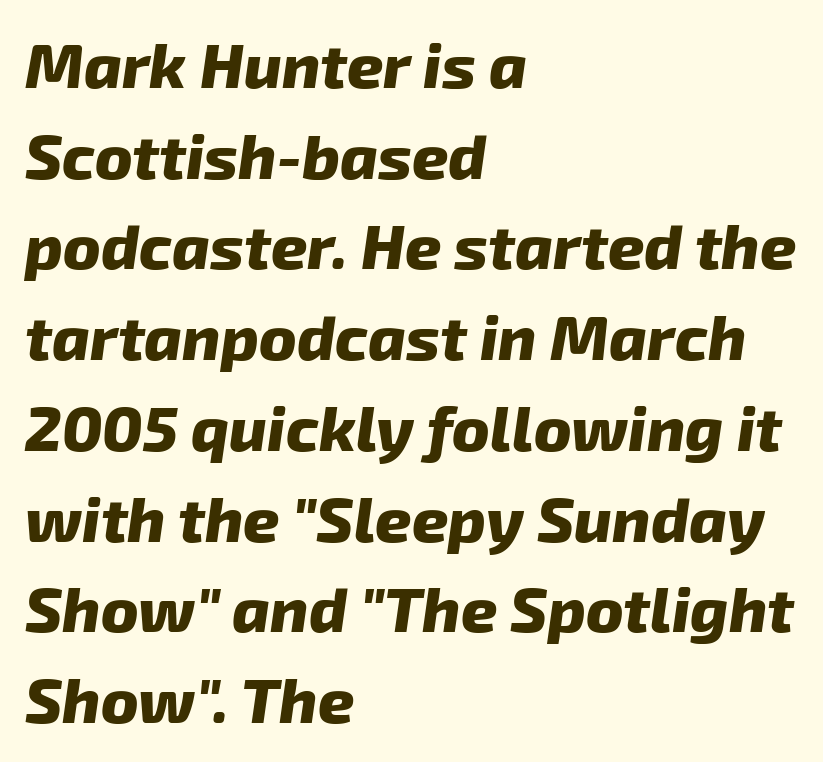
Q: Is the text bold? A: Yes.
Q: Is the text italic (slanted)? A: Yes, it leans right by about 8 degrees.
Q: Is the text underlined? A: No.
Q: How is the paragraph aligned? A: Left-aligned.
Q: Is the spacing between letters normal or unusually wide? A: Normal.
Q: Is the spacing between lines tight, normal or loose? A: Normal.
Q: Width (condensed, normal, or wide)? A: Normal.
Q: Stroke contrast? A: Low.
Q: x-height? A: Medium.
Q: Monospaced? A: No.
